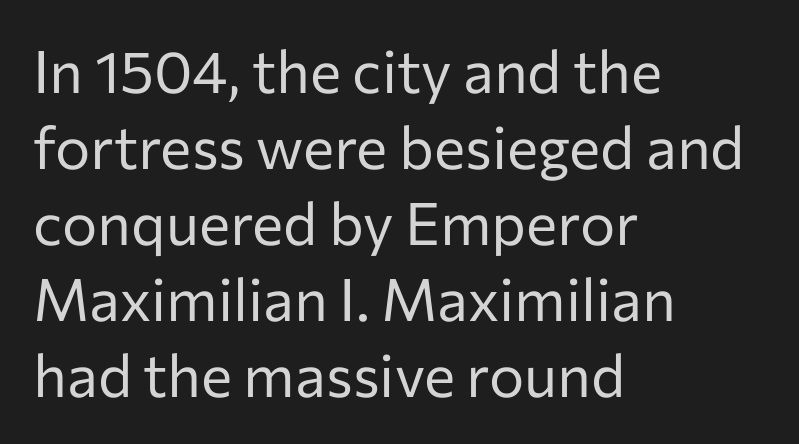
Characters remain perfectly vertical along every line. Default kerning and tracking; the words read as compact shapes. Character widths vary here, with narrow letters taking less room than wide ones. These lines stack with their left ends in a neat column. Regular leading. The weight would be labelled regular, book, light, or lighter still.
